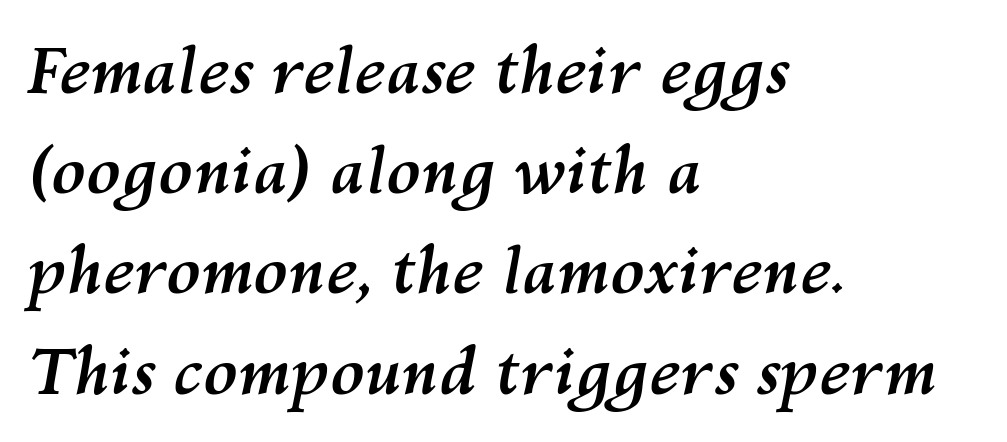
{"italic": "yes", "lean": "right", "slant_degrees": 10, "bold": "yes", "weight": "semibold", "width": "normal", "stroke_contrast": "medium", "x_height": "medium", "monospaced": "no", "underline": "no", "align": "left", "line_spacing": "normal", "line_spacing_ratio": 1.59, "letter_spacing": "normal", "letter_spacing_em": 0.0, "glyph_px": 63}
